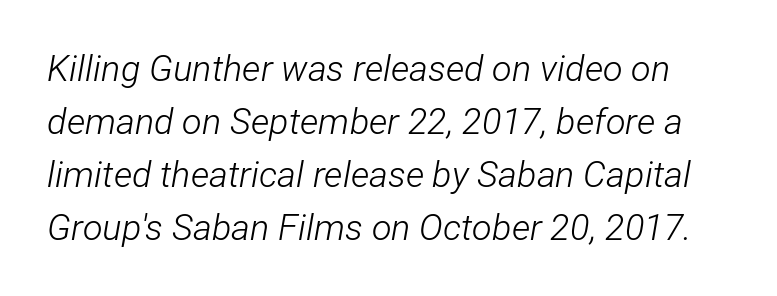
The image shows 36 px light, condensed type, italic (leaning right); set normal line spacing (1.47x), normal letter spacing, not underlined; low stroke contrast and a medium x-height.
